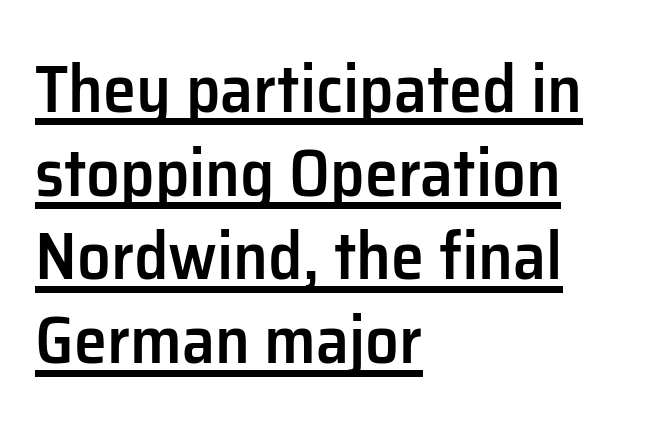
The image shows 67 px semibold sans-serif type, upright; set left-aligned, normal line spacing (1.25x), normal letter spacing, underlined; low stroke contrast and a medium x-height.
